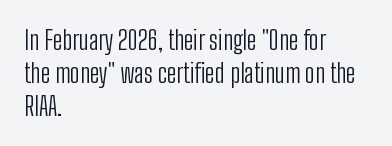
The image shows 26 px text type, upright; set left-aligned, normal line spacing (1.26x), normal letter spacing, not underlined.
